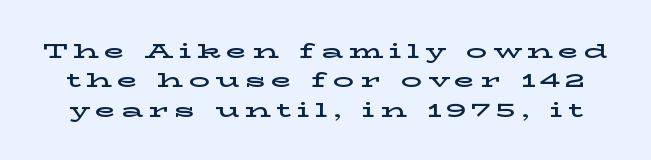
The image shows 21 px text type, upright; set normal line spacing (1.4x), unusually wide letter spacing (+0.26 em), not underlined.
